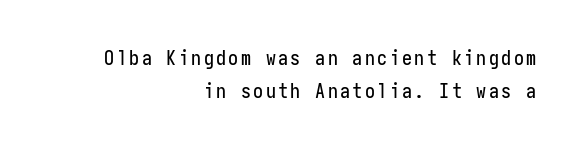
Q: Is the text italic (slanted)? A: No, it is upright.
Q: Is the text underlined? A: No.
Q: How is the paragraph aligned? A: Right-aligned.
Q: Is the spacing between lines tight, normal or loose? A: Normal.
